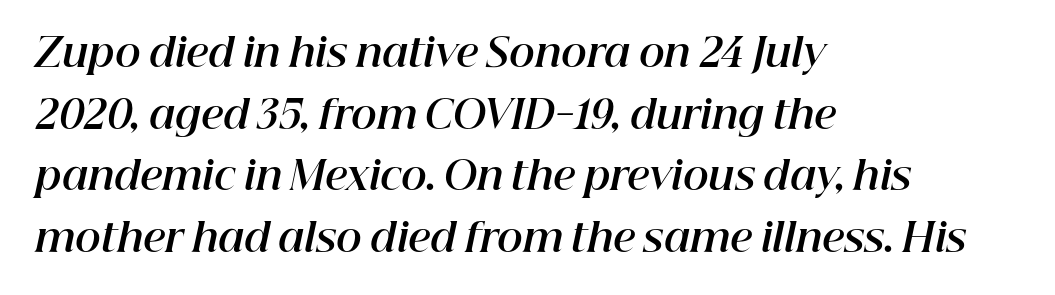
Q: Is the text bold? A: Yes.
Q: Is the text italic (slanted)? A: Yes, it leans right by about 12 degrees.
Q: Is the text underlined? A: No.
Q: How is the paragraph aligned? A: Left-aligned.
Q: Is the spacing between letters normal or unusually wide? A: Normal.
Q: Is the spacing between lines tight, normal or loose? A: Normal.
Q: Width (condensed, normal, or wide)? A: Normal.
Q: Stroke contrast? A: High.
Q: x-height? A: Medium.
Q: Monospaced? A: No.
